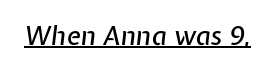
The image shows 26 px text type, italic (leaning right); set normal letter spacing, underlined.
